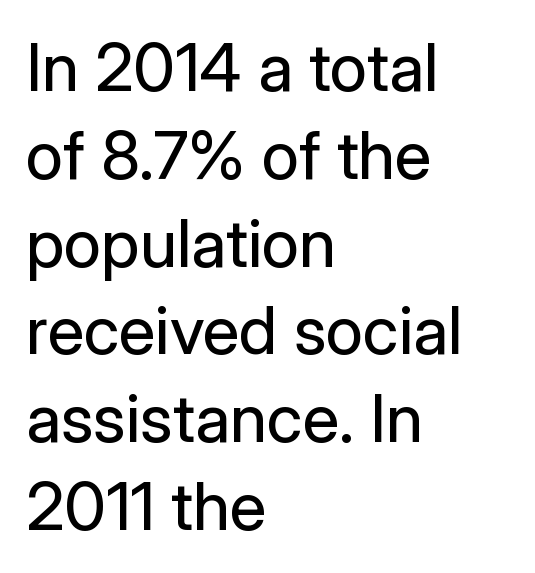
{"serif": "no", "italic": "no", "bold": "no", "weight": "regular", "width": "normal", "stroke_contrast": "low", "x_height": "medium", "monospaced": "no", "underline": "no", "align": "left", "line_spacing": "normal", "line_spacing_ratio": 1.31, "letter_spacing": "normal", "letter_spacing_em": 0.0, "glyph_px": 67}
